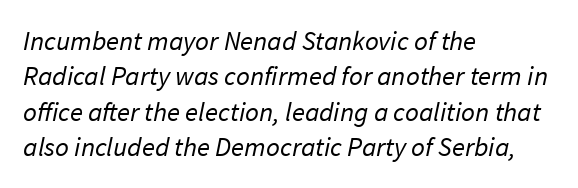
The image shows 27 px text type; set left-aligned, normal line spacing (1.31x), normal letter spacing, not underlined.
